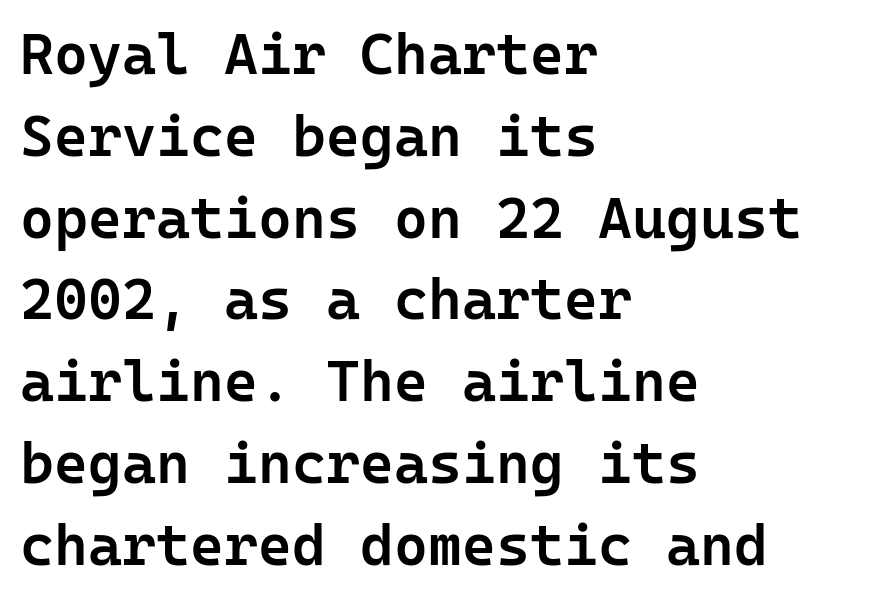
{"serif": "no", "italic": "no", "bold": "semi", "weight": "semibold", "width": "normal", "stroke_contrast": "low", "x_height": "medium", "underline": "no", "align": "left", "line_spacing": "normal", "line_spacing_ratio": 1.41, "letter_spacing": "normal", "letter_spacing_em": 0.0, "glyph_px": 58}
